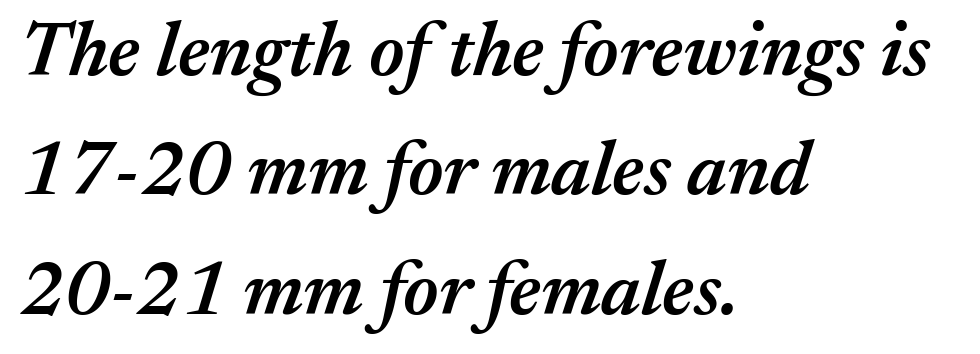
{"italic": "yes", "lean": "right", "slant_degrees": 17, "bold": "semi", "weight": "semibold", "width": "normal", "stroke_contrast": "medium", "x_height": "medium", "monospaced": "no", "underline": "no", "align": "left", "line_spacing": "normal", "line_spacing_ratio": 1.57, "letter_spacing": "normal", "letter_spacing_em": 0.0, "glyph_px": 76}
